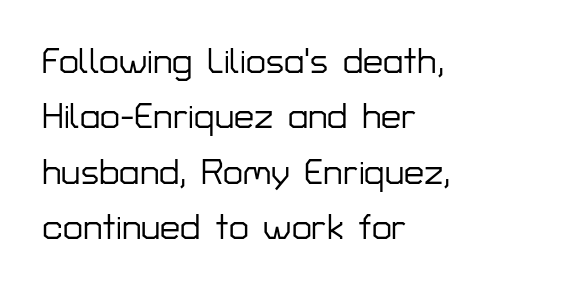
{"serif": "no", "italic": "no", "width": "normal", "stroke_contrast": "low", "x_height": "medium", "monospaced": "no", "underline": "no", "align": "left", "line_spacing": "normal", "line_spacing_ratio": 1.54, "letter_spacing": "normal", "letter_spacing_em": 0.0, "glyph_px": 36}
